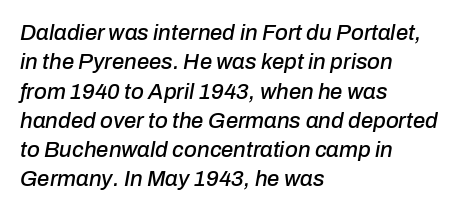
Is the block centered? No — it sits flush against the left margin. If you drew a line through each stem, it would be angled. Rule under the text: the space is simply empty. Leading matches the norm, producing a regular column. Is the letter spacing exaggerated? No — it looks like the ordinary default.
